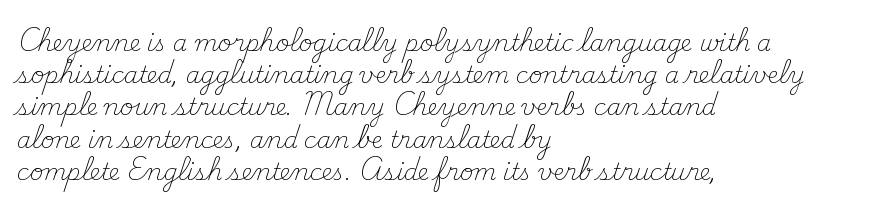
Q: Is the text bold? A: No.
Q: Is the text italic (slanted)? A: Yes.
Q: Is the text underlined? A: No.
Q: How is the paragraph aligned? A: Left-aligned.
Q: Is the spacing between letters normal or unusually wide? A: Normal.
Q: Is the spacing between lines tight, normal or loose? A: Normal.
